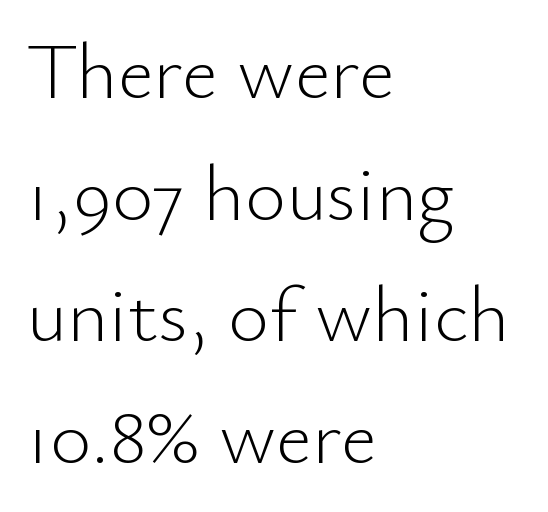
{"serif": "no", "italic": "no", "bold": "no", "weight": "light", "width": "normal", "stroke_contrast": "low", "x_height": "small", "monospaced": "no", "underline": "no", "align": "left", "line_spacing": "normal", "line_spacing_ratio": 1.54, "letter_spacing": "normal", "letter_spacing_em": 0.0, "glyph_px": 79}
